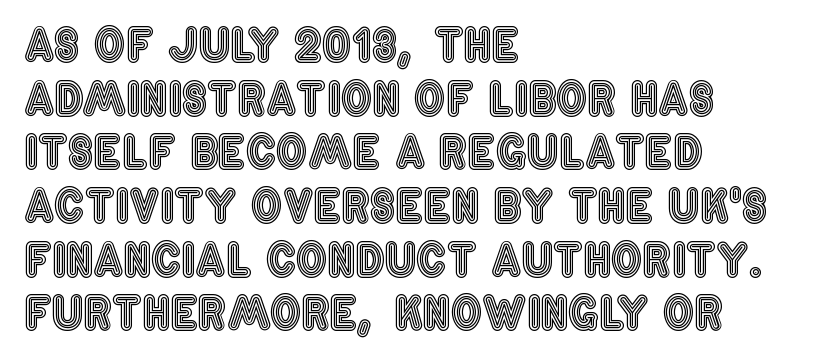
The image shows 44 px condensed type, upright; set left-aligned, line spacing 1.22x, normal letter spacing, not underlined; a large x-height.
